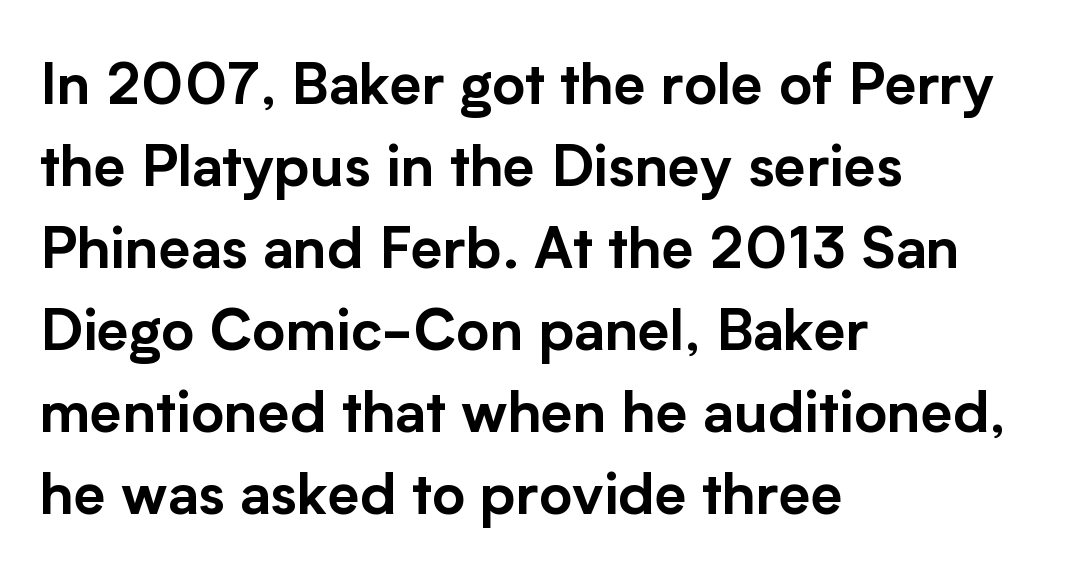
The image shows 57 px sans-serif type, upright; set left-aligned, normal line spacing (1.44x), normal letter spacing, not underlined; low stroke contrast and a medium x-height.
